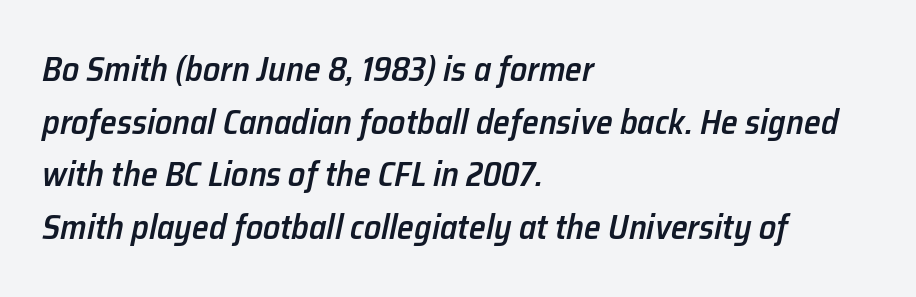
{"italic": "yes", "lean": "right", "slant_degrees": 12, "bold": "semi", "weight": "semibold", "width": "normal", "stroke_contrast": "low", "x_height": "medium", "monospaced": "no", "underline": "no", "align": "left", "line_spacing": "normal", "line_spacing_ratio": 1.55, "letter_spacing": "normal", "letter_spacing_em": 0.0, "glyph_px": 34}
